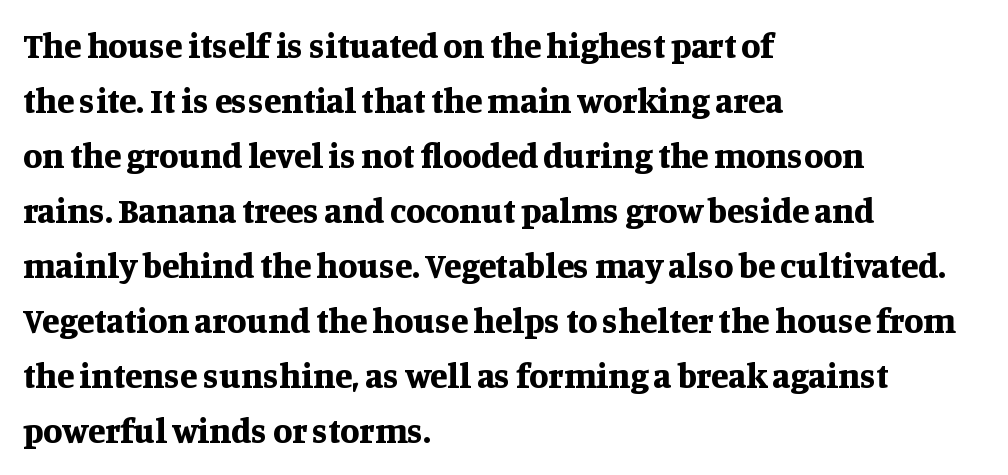
The passage shown is typed in a proportional face where columns would drift. The ragged edge is on the right, which tells us the setting is flush left. Unmarked baselines from the first word to the last. Each word holds together tightly as a unit, with standard inter-letter gaps. Posture: vertical.
